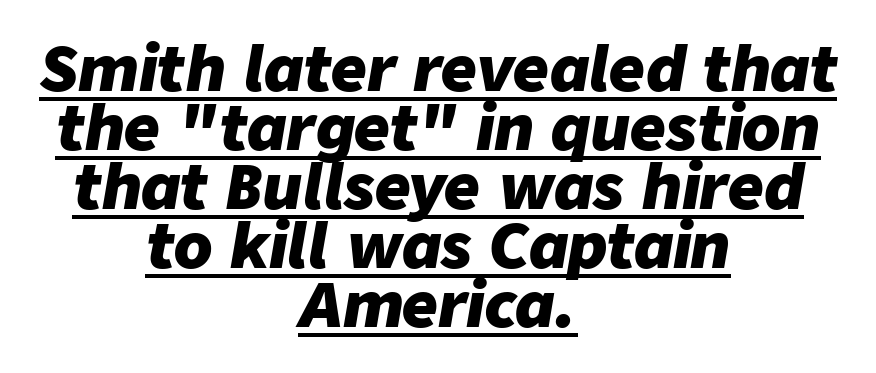
Q: Is the text bold? A: Yes.
Q: Is the text italic (slanted)? A: Yes, it leans right by about 9 degrees.
Q: Is the text underlined? A: Yes.
Q: How is the paragraph aligned? A: Centered.
Q: Is the spacing between letters normal or unusually wide? A: Normal.
Q: Is the spacing between lines tight, normal or loose? A: Tight.
Q: Width (condensed, normal, or wide)? A: Normal.
Q: Stroke contrast? A: Low.
Q: x-height? A: Medium.
Q: Monospaced? A: No.
